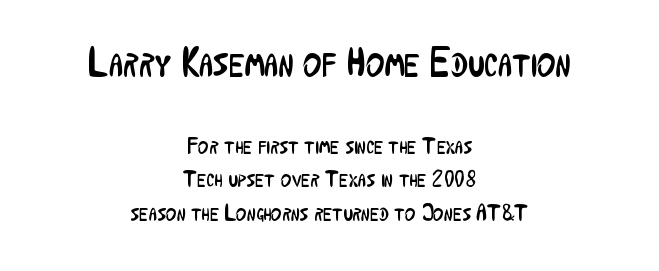
{"serif": "no", "italic": "no", "bold": "no", "weight": "regular", "width": "condensed", "stroke_contrast": "low", "x_height": "medium", "monospaced": "no", "underline": "no", "align": "center", "line_spacing": "normal", "line_spacing_ratio": 1.45, "letter_spacing": "normal", "letter_spacing_em": 0.0, "larger_block": "first", "size_ratio": 1.74, "glyph_px": 40}
